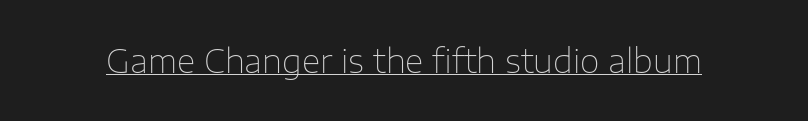
No extra ink here — the face is not bold. Note the varied advance widths — an 'i' is clearly narrower than an 'm'. Compared with typical body copy, the letter spacing here is the same. Descenders here cross a horizontal rule under the line. You can tell from the bare stems that sans-serif type was used.
